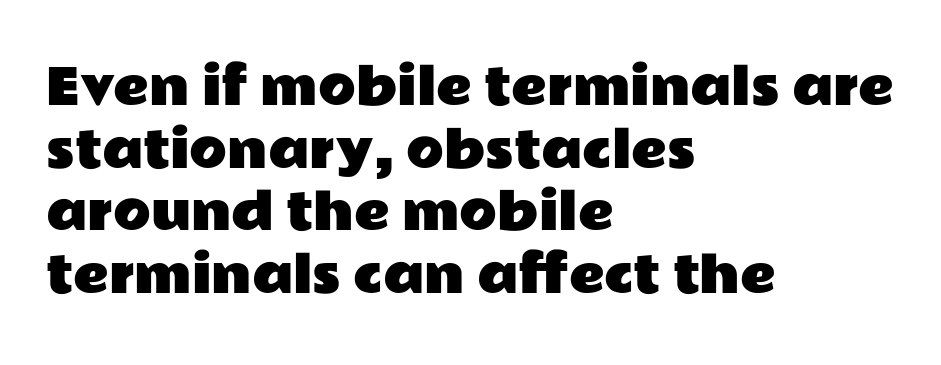
The image shows 49 px wide sans-serif type, upright; set left-aligned, normal line spacing (1.28x), normal letter spacing, not underlined; low stroke contrast and a medium x-height.
